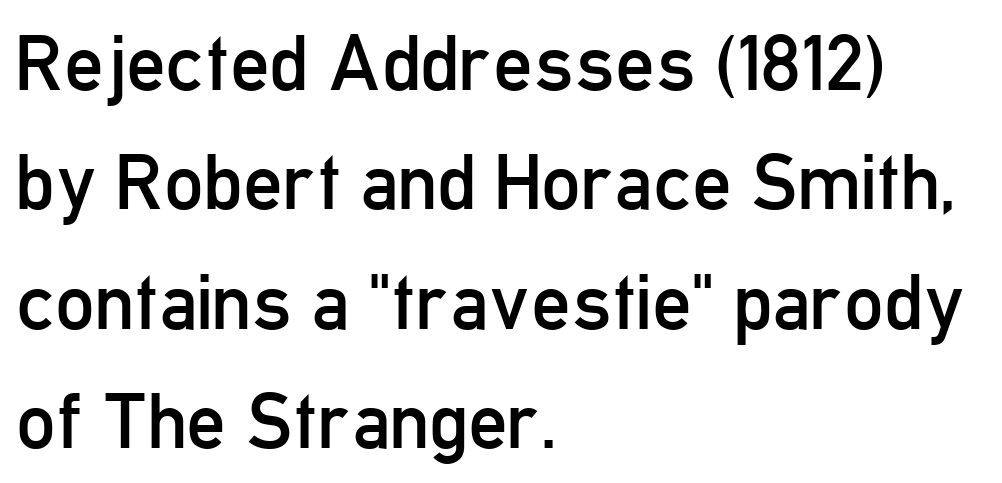
{"serif": "no", "italic": "no", "bold": "no", "weight": "regular", "width": "condensed", "stroke_contrast": "low", "x_height": "medium", "monospaced": "no", "underline": "no", "align": "left", "line_spacing": "normal", "line_spacing_ratio": 1.53, "letter_spacing": "normal", "letter_spacing_em": 0.0, "glyph_px": 78}
